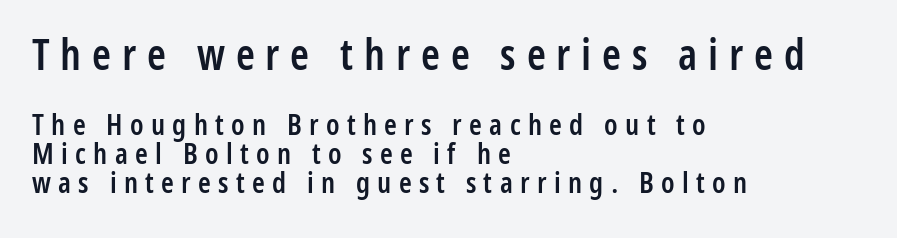
{"serif": "no", "italic": "no", "bold": "semi", "weight": "semibold", "width": "condensed", "stroke_contrast": "low", "x_height": "medium", "monospaced": "no", "underline": "no", "align": "left", "line_spacing": "tight", "line_spacing_ratio": 1.0, "letter_spacing": "wide", "letter_spacing_em": 0.25, "larger_block": "first", "size_ratio": 1.48, "glyph_px": 43}
